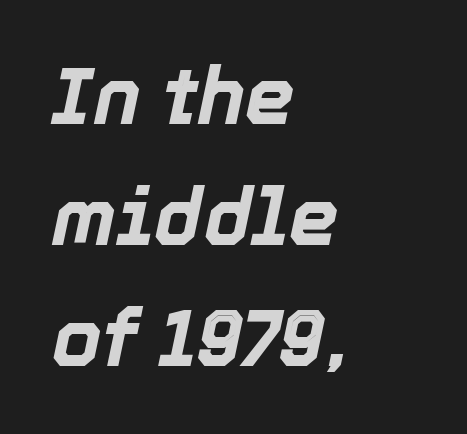
The image shows 79 px bold type, italic (leaning right); set left-aligned, normal line spacing (1.53x), normal letter spacing, not underlined; a medium x-height.
